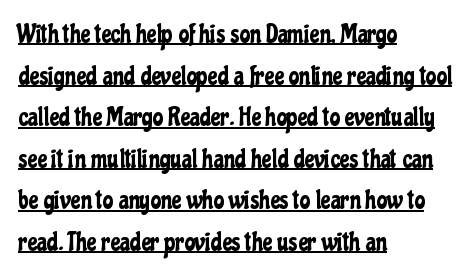
Beneath each row of characters lies a ruled line. The line-height multiplier appears to be the usual default. The font's upright variant was chosen for this text. Between one letter and the next there's only the usual sliver of space. The compositor pushed each line to the left boundary.
